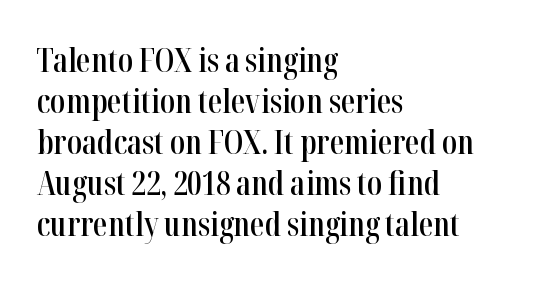
{"serif": "yes", "italic": "no", "bold": "semi", "weight": "semibold", "width": "condensed", "stroke_contrast": "high", "x_height": "medium", "monospaced": "no", "underline": "no", "align": "left", "line_spacing": "normal", "line_spacing_ratio": 1.28, "letter_spacing": "normal", "letter_spacing_em": 0.0, "glyph_px": 32}
